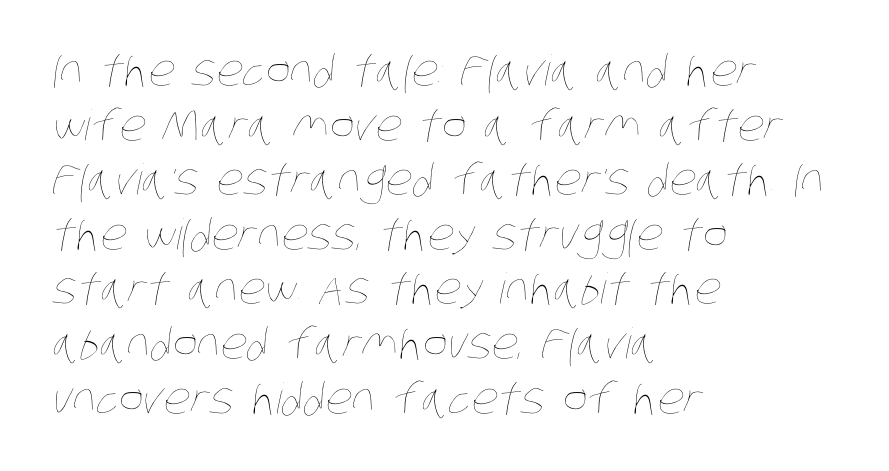
The image shows 42 px thin, condensed type; set left-aligned, normal line spacing (1.3x), normal letter spacing, not underlined; low stroke contrast and a large x-height.
